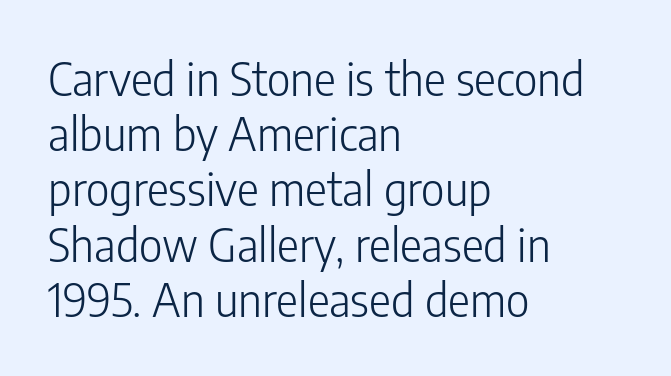
{"serif": "no", "italic": "no", "bold": "no", "weight": "light", "width": "condensed", "stroke_contrast": "low", "x_height": "medium", "monospaced": "no", "underline": "no", "align": "left", "line_spacing_ratio": 1.2, "letter_spacing": "normal", "letter_spacing_em": 0.0, "glyph_px": 46}
